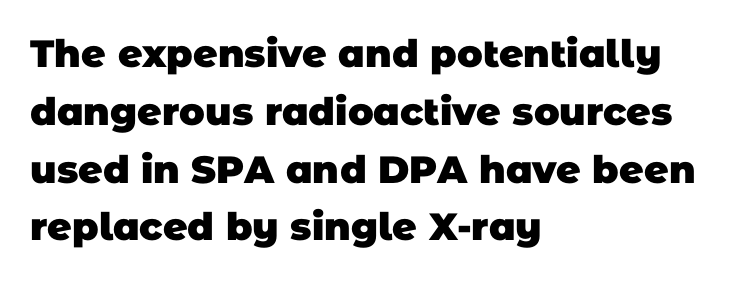
Q: Is the text bold? A: Yes.
Q: Is the typeface a serif or a sans-serif typeface? A: Sans-serif.
Q: Is the text underlined? A: No.
Q: How is the paragraph aligned? A: Left-aligned.
Q: Is the spacing between letters normal or unusually wide? A: Normal.
Q: Is the spacing between lines tight, normal or loose? A: Normal.
Q: Width (condensed, normal, or wide)? A: Normal.
Q: Stroke contrast? A: Low.
Q: x-height? A: Large.
Q: Monospaced? A: No.
